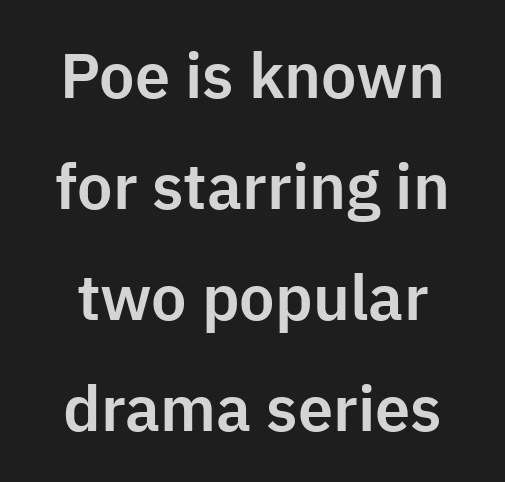
{"serif": "no", "italic": "no", "width": "normal", "stroke_contrast": "low", "x_height": "medium", "monospaced": "no", "underline": "no", "line_spacing_ratio": 1.76, "letter_spacing": "normal", "letter_spacing_em": 0.0, "glyph_px": 63}
